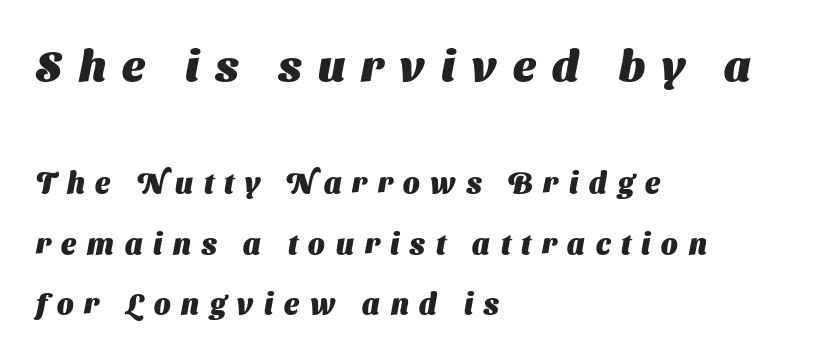
The image shows 44 px heavy sans-serif type; set left-aligned, loose line spacing (2.09x), unusually wide letter spacing (+0.37 em), not underlined; the first (top) block is 1.52x larger; medium stroke contrast and a medium x-height.
